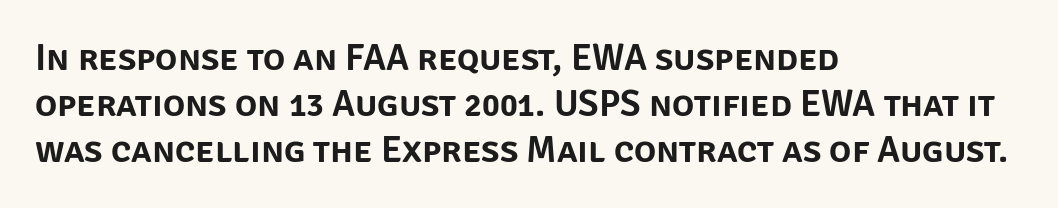
Q: Is the text italic (slanted)? A: No, it is upright.
Q: Is the typeface a serif or a sans-serif typeface? A: Sans-serif.
Q: Is the text underlined? A: No.
Q: How is the paragraph aligned? A: Left-aligned.
Q: Is the spacing between letters normal or unusually wide? A: Normal.
Q: Width (condensed, normal, or wide)? A: Normal.
Q: Stroke contrast? A: Low.
Q: x-height? A: Large.
Q: Monospaced? A: No.
